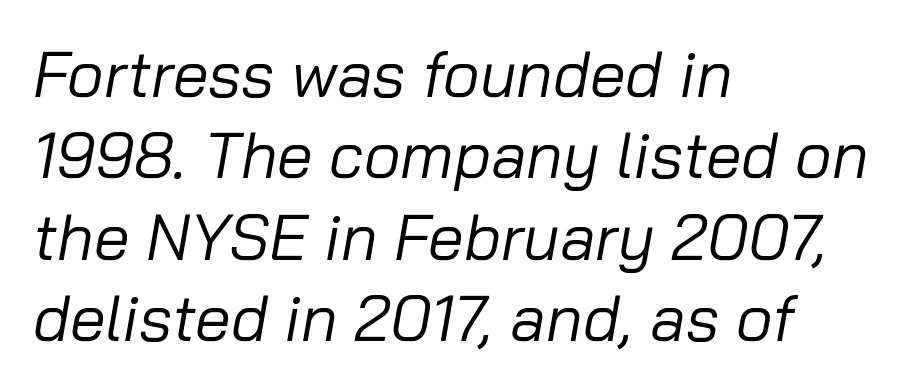
This sample has the flowing, uneven cadence of proportional lettering. Style check: oblique. The gaps between neighbouring characters are ordinary and unremarkable. A clean baseline with only descenders dipping below it.
